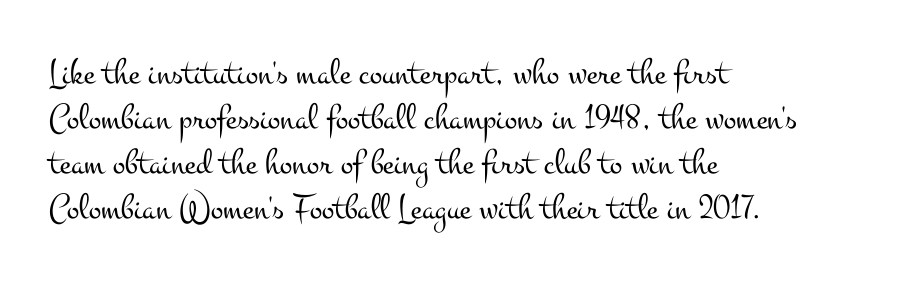
The letters look calm and open, with moderate or lighter stems. Alignment: flush left. Here the designer chose a conventional face with non-uniform glyph widths. Default kerning and tracking; the words read as compact shapes.
